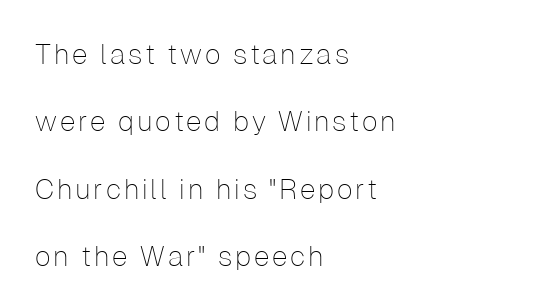
The image shows 28 px thin sans-serif type, upright; set left-aligned, loose line spacing (2.41x), not underlined; low stroke contrast and a medium x-height.
